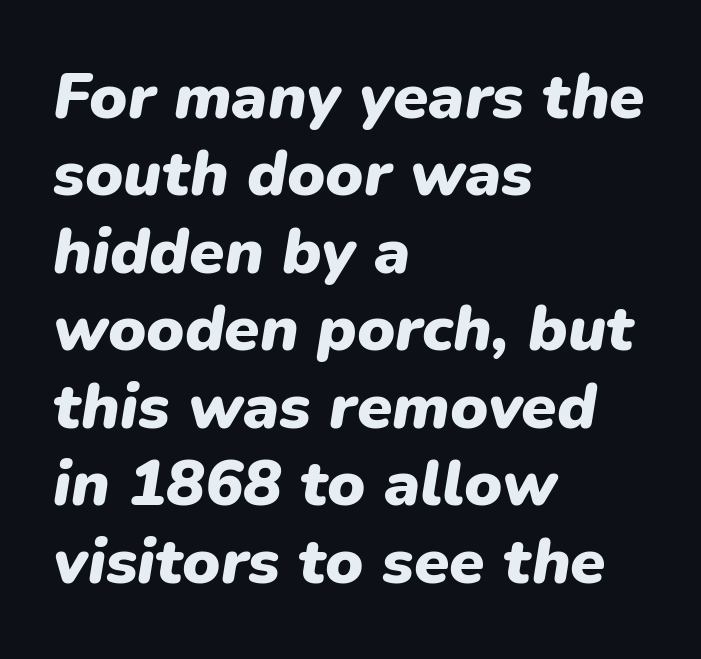
The image shows 64 px heavy type, italic (leaning right); set left-aligned, line spacing 1.21x, normal letter spacing, not underlined; low stroke contrast and a medium x-height.
